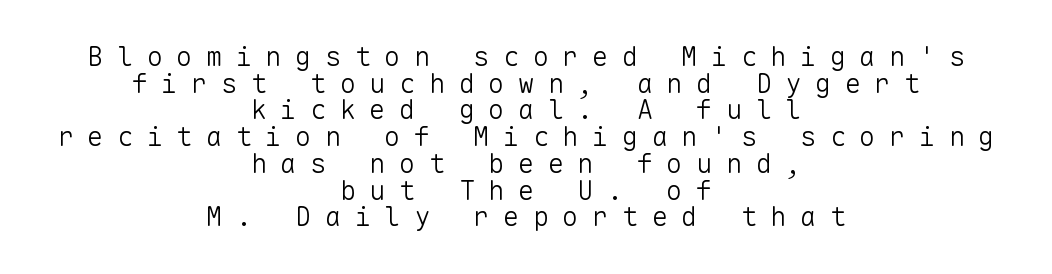
The typesetter chose a symmetrical, centered arrangement here. The strokes carry an ordinary text weight at most. Observe the wide spacing: letters keep a clear distance from each other. Descenders hang freely into open space. Nope, not italic — everything's standing straight. If you measured baseline to baseline, you'd find a short distance.
